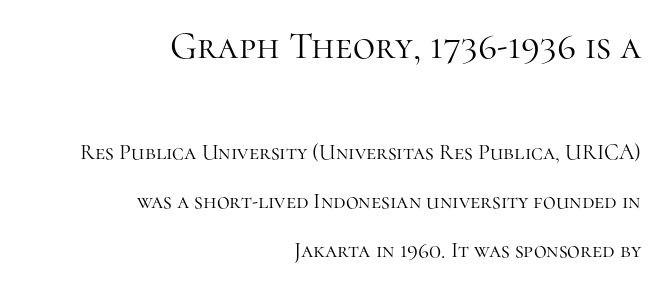
Q: Is the text bold? A: No.
Q: Is the text italic (slanted)? A: No, it is upright.
Q: Is the typeface a serif or a sans-serif typeface? A: Serif.
Q: Is the text underlined? A: No.
Q: How is the paragraph aligned? A: Right-aligned.
Q: Is the spacing between letters normal or unusually wide? A: Normal.
Q: Is the spacing between lines tight, normal or loose? A: Loose.
Q: Which block of text is set in a larger size, the first (top) or the second (bottom)? A: The first (top) one.
Q: Width (condensed, normal, or wide)? A: Normal.
Q: Stroke contrast? A: High.
Q: x-height? A: Medium.
Q: Monospaced? A: No.
